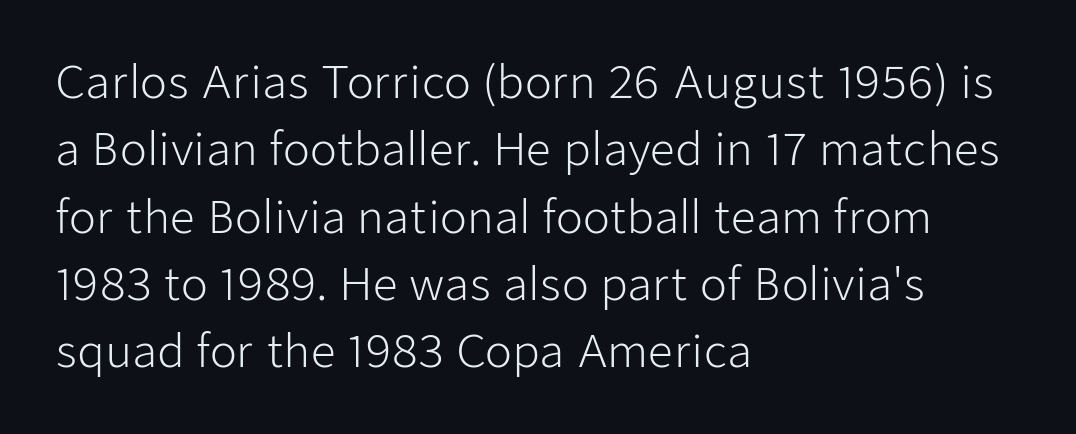
Q: Is the text bold? A: No.
Q: Is the text italic (slanted)? A: No, it is upright.
Q: Is the typeface a serif or a sans-serif typeface? A: Sans-serif.
Q: Is the text underlined? A: No.
Q: How is the paragraph aligned? A: Left-aligned.
Q: Is the spacing between letters normal or unusually wide? A: Normal.
Q: Is the spacing between lines tight, normal or loose? A: Normal.
Q: Width (condensed, normal, or wide)? A: Normal.
Q: Stroke contrast? A: Low.
Q: x-height? A: Medium.
Q: Monospaced? A: No.
